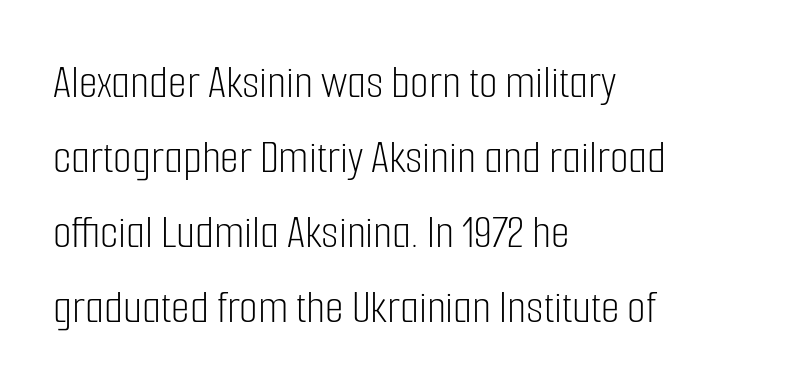
{"serif": "no", "italic": "no", "bold": "no", "weight": "light", "width": "condensed", "stroke_contrast": "low", "x_height": "medium", "monospaced": "no", "underline": "no", "align": "left", "line_spacing": "normal", "line_spacing_ratio": 1.56, "letter_spacing": "normal", "letter_spacing_em": 0.0, "glyph_px": 48}
